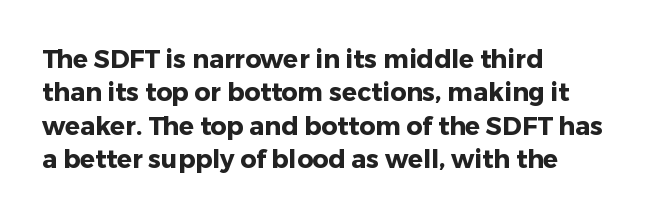
The image shows 25 px bold type, upright; set left-aligned, normal line spacing (1.34x), normal letter spacing, not underlined.
